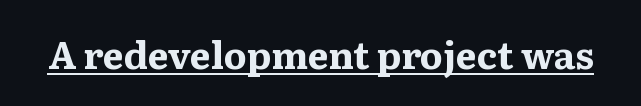
A serif font was chosen for this passage. Each line of the rendering has a horizontal stroke beneath the glyphs. Tracking value appears to be zero — textbook default spacing. Notice how the stems are strictly vertical — no italics here. Do the characters align in a grid? No, the font is proportional. Weight check: bold — yes, fully.
